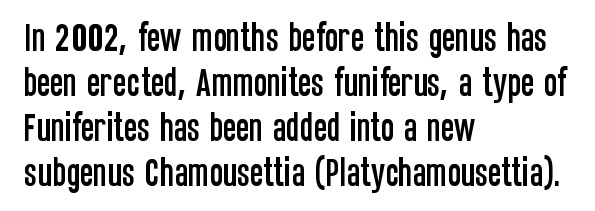
{"serif": "no", "italic": "no", "width": "condensed", "stroke_contrast": "low", "x_height": "large", "monospaced": "no", "underline": "no", "align": "left", "line_spacing": "normal", "line_spacing_ratio": 1.41, "letter_spacing": "normal", "letter_spacing_em": 0.0, "glyph_px": 32}
